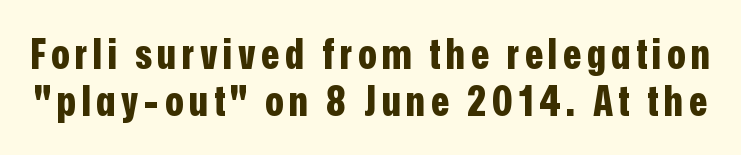
The image shows 42 px bold, condensed sans-serif type, upright; set tight line spacing (1.13x), not underlined; low stroke contrast and a medium x-height.
